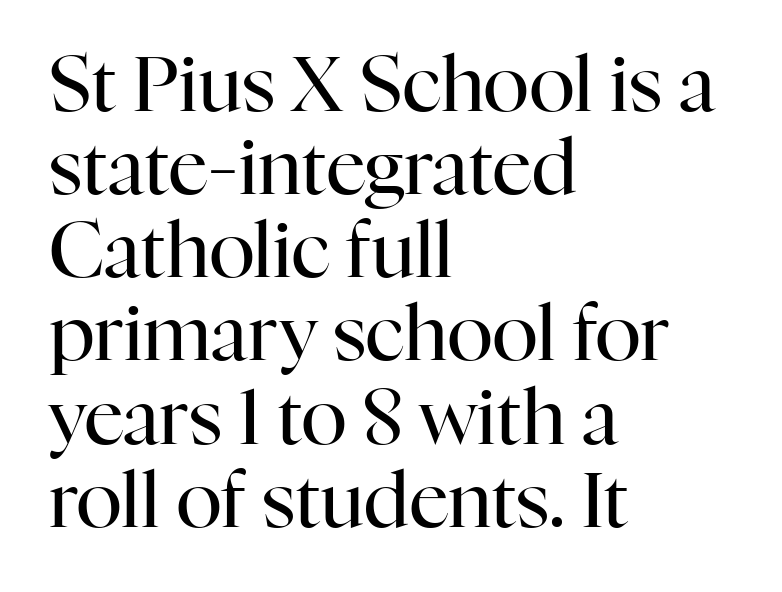
This rendering leaves character spacing at its baseline value. You could not count columns in this text — the font is proportionally spaced. The passage shown is not underscored anywhere. Each letter's strokes conclude with small projecting serifs.
